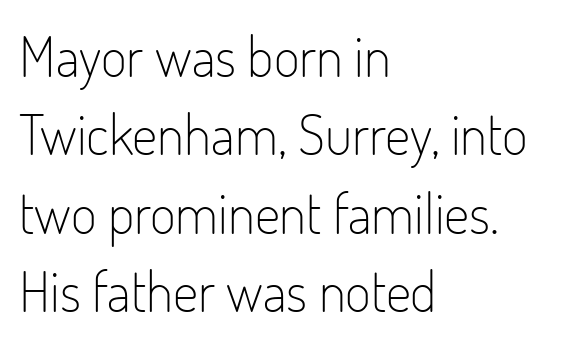
{"serif": "no", "italic": "no", "bold": "no", "weight": "light", "width": "condensed", "stroke_contrast": "low", "x_height": "small", "monospaced": "no", "underline": "no", "align": "left", "line_spacing": "normal", "line_spacing_ratio": 1.4, "letter_spacing": "normal", "letter_spacing_em": 0.0, "glyph_px": 56}
